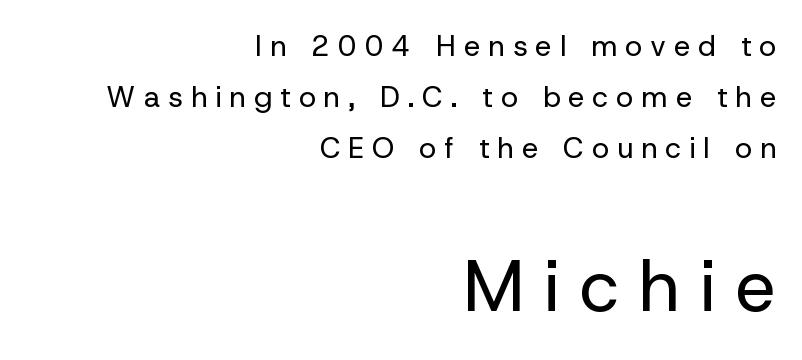
Q: Is the text bold? A: No.
Q: Is the text italic (slanted)? A: No, it is upright.
Q: Is the typeface a serif or a sans-serif typeface? A: Sans-serif.
Q: Is the text underlined? A: No.
Q: How is the paragraph aligned? A: Right-aligned.
Q: Is the spacing between letters normal or unusually wide? A: Unusually wide.
Q: Which block of text is set in a larger size, the first (top) or the second (bottom)? A: The second (bottom) one.
Q: Width (condensed, normal, or wide)? A: Normal.
Q: Stroke contrast? A: Low.
Q: x-height? A: Medium.
Q: Monospaced? A: No.
